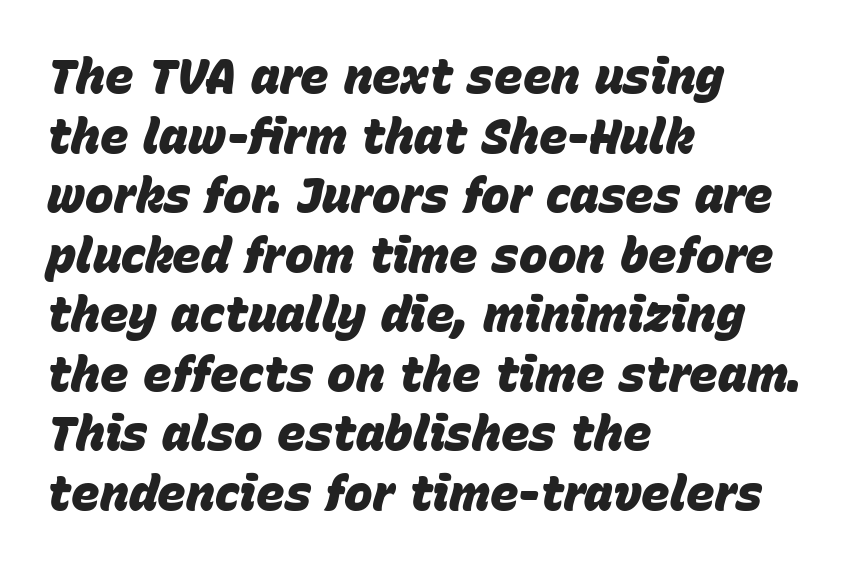
The image shows 48 px heavy type, italic (leaning right); set left-aligned, line spacing 1.24x, normal letter spacing, not underlined; low stroke contrast and a large x-height.
